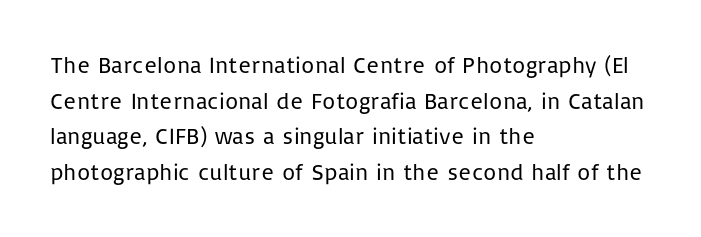
{"italic": "no", "bold": "no", "underline": "no", "align": "left", "line_spacing": "normal", "line_spacing_ratio": 1.55, "letter_spacing": "normal", "letter_spacing_em": 0.0, "glyph_px": 23}
